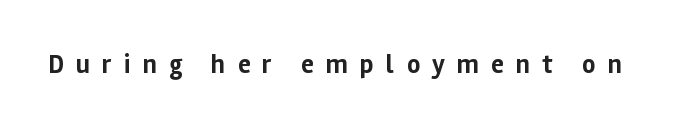
Every character sits straight up, as roman type does. Plain, unruled lines of type. What weight is shown? A full bold with thick strokes. Students, note that the glyphs here are deliberately spaced far apart.
